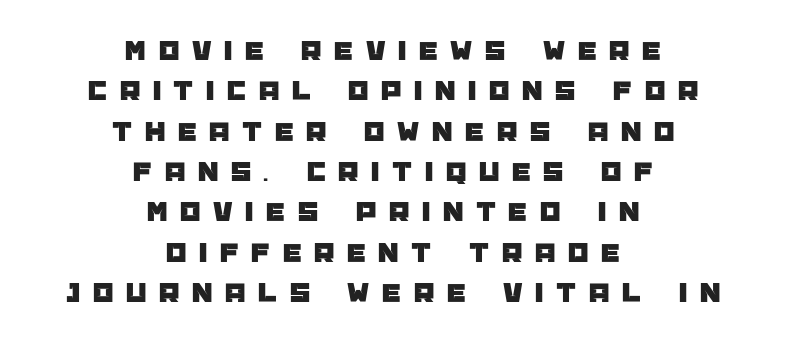
The image shows 29 px sans-serif type, upright; set centered, normal line spacing (1.39x), unusually wide letter spacing (+0.44 em), not underlined; low stroke contrast and a large x-height.
